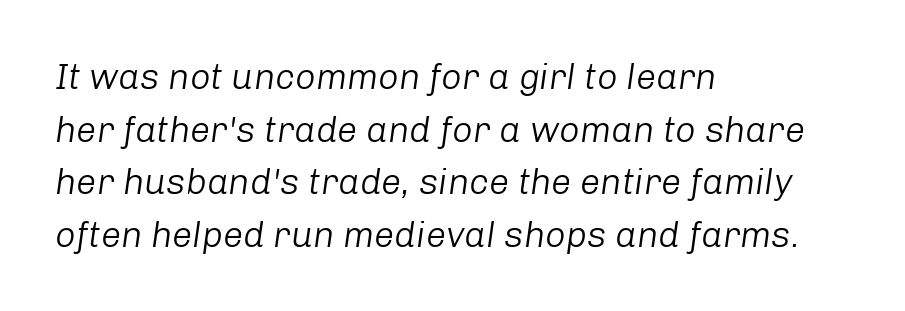
{"italic": "yes", "lean": "right", "slant_degrees": 8, "bold": "no", "weight": "light", "width": "normal", "stroke_contrast": "low", "x_height": "medium", "monospaced": "no", "underline": "no", "align": "left", "line_spacing": "normal", "line_spacing_ratio": 1.46, "letter_spacing": "normal", "letter_spacing_em": 0.0, "glyph_px": 36}
